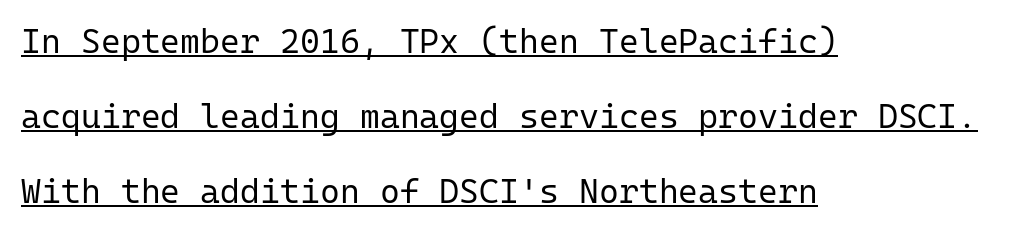
{"serif": "no", "italic": "no", "bold": "no", "weight": "regular", "width": "normal", "stroke_contrast": "low", "x_height": "medium", "monospaced": "yes", "underline": "yes", "align": "left", "line_spacing": "loose", "line_spacing_ratio": 2.21, "letter_spacing": "normal", "letter_spacing_em": 0.0, "glyph_px": 34}
